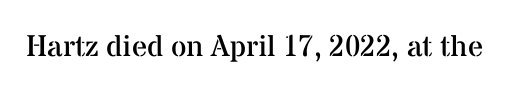
A bare baseline throughout the passage. These lines are composed in type with serifs. It's the straight-up-and-down kind of type. The letters advance in unequal steps, a hallmark of proportional type. Between one letter and the next there's only the usual sliver of space.
